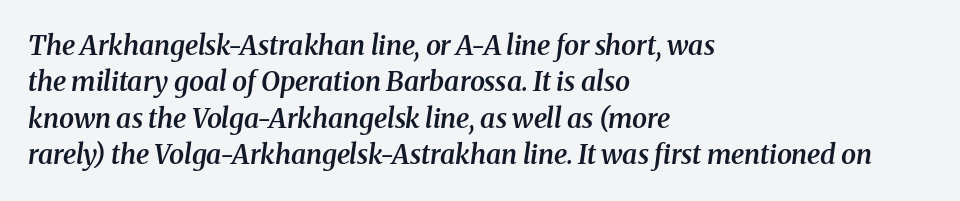
The image shows 27 px text type, italic (leaning right); set left-aligned, normal line spacing (1.35x), normal letter spacing, not underlined.
